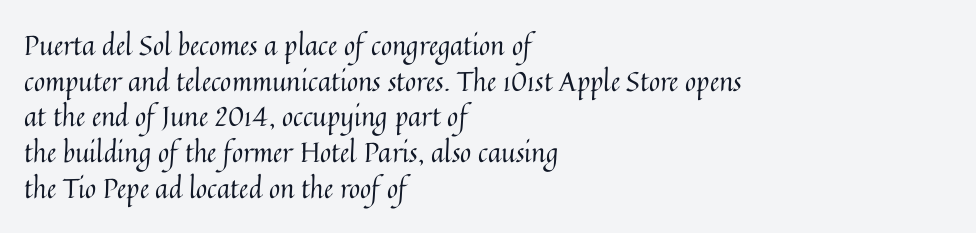
Notice how descenders clear the ascenders below comfortably — that's standard leading. Rule under the text: the space is simply empty. This rendering uses left alignment, leaving the right contour irregular. The font sits on the lighter half of the weight spectrum, regular included. The gaps between neighbouring characters are ordinary and unremarkable.
